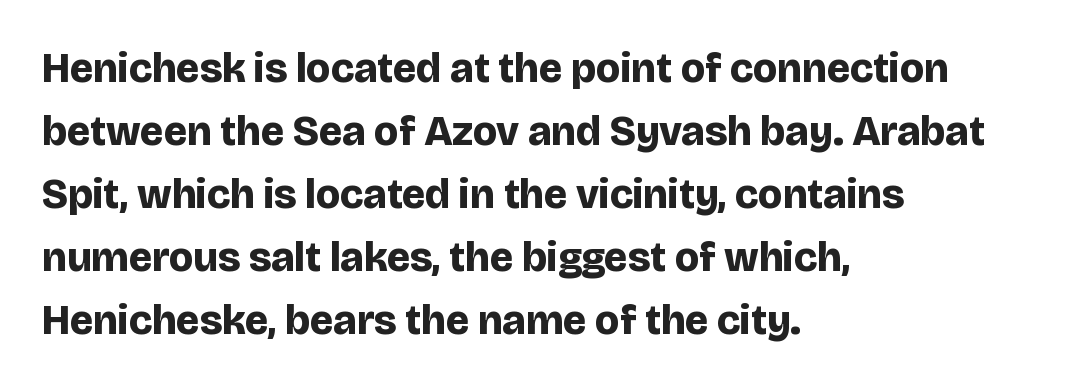
Has an underline been added? It has not. Notice how the stems are strictly vertical — no italics here. No extra tracking has been applied to these lines. Serif or sans? Sans — the stroke terminals are bare. Reading down the column, the eye jumps a familiar distance to each next line.
